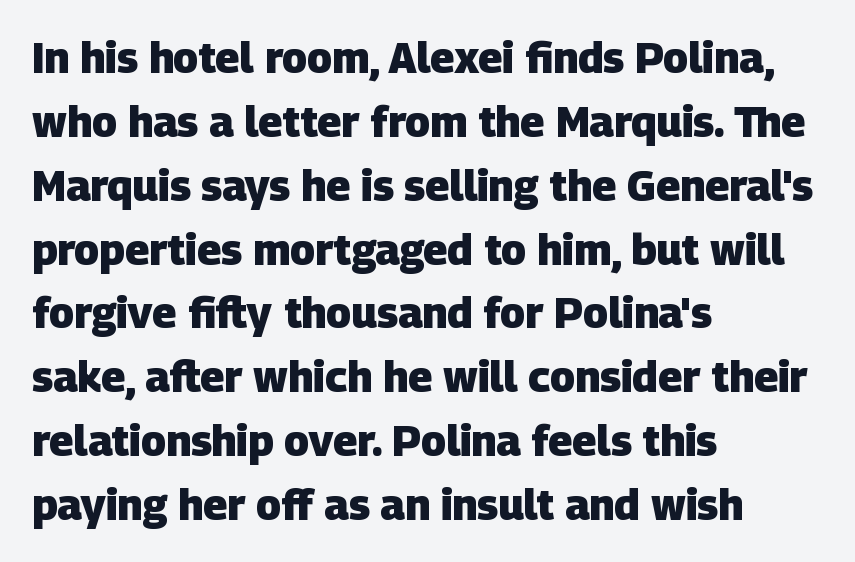
{"serif": "no", "bold": "yes", "weight": "heavy", "width": "normal", "stroke_contrast": "low", "x_height": "large", "monospaced": "no", "underline": "no", "align": "left", "line_spacing": "normal", "line_spacing_ratio": 1.52, "letter_spacing": "normal", "letter_spacing_em": 0.0, "glyph_px": 42}
